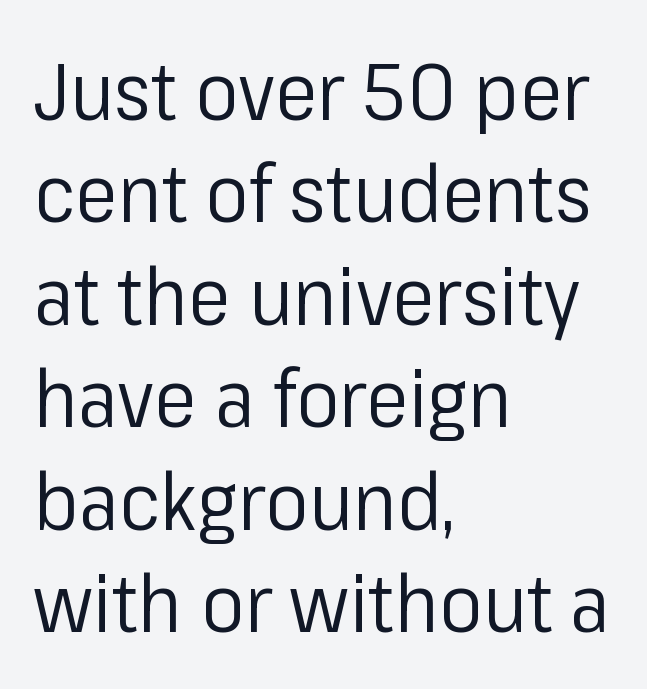
Counters stay open thanks to moderate or lighter strokes. If you drew a ruler down the left edge, every line would touch it. The words here are not underlined. Font category for this specimen: sans-serif.
